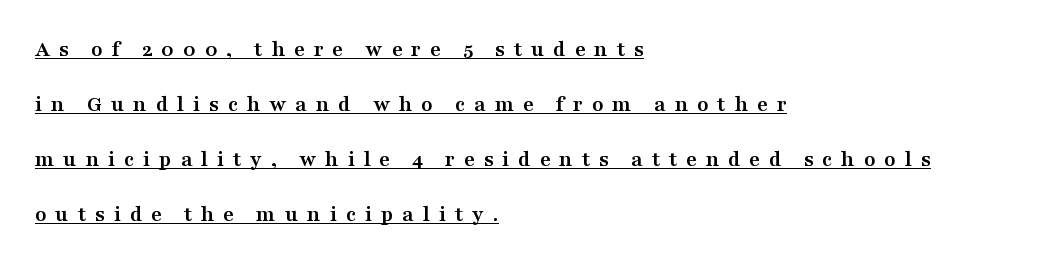
The image shows 23 px bold type, upright; set left-aligned, loose line spacing (2.39x), unusually wide letter spacing (+0.38 em), underlined.
